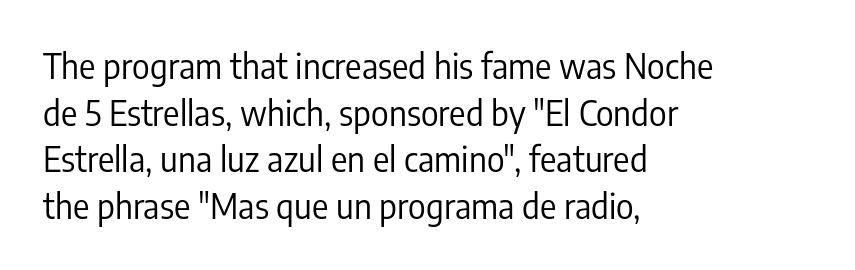
{"serif": "no", "italic": "no", "bold": "no", "weight": "regular", "width": "condensed", "stroke_contrast": "low", "x_height": "medium", "monospaced": "no", "underline": "no", "align": "left", "line_spacing": "normal", "line_spacing_ratio": 1.37, "letter_spacing": "normal", "letter_spacing_em": 0.0, "glyph_px": 34}
